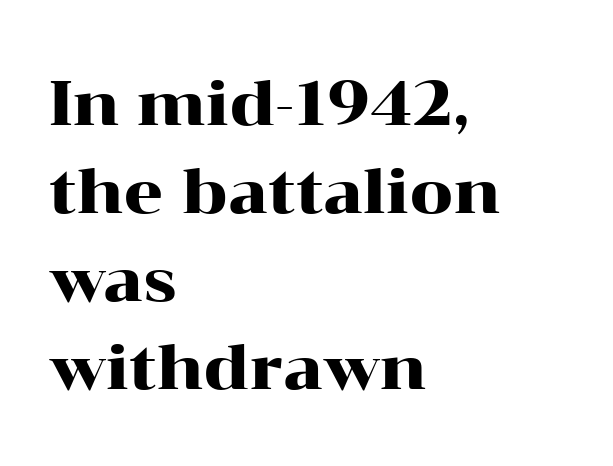
Q: Is the text italic (slanted)? A: No, it is upright.
Q: Is the typeface a serif or a sans-serif typeface? A: Serif.
Q: Is the text underlined? A: No.
Q: How is the paragraph aligned? A: Left-aligned.
Q: Is the spacing between letters normal or unusually wide? A: Normal.
Q: Is the spacing between lines tight, normal or loose? A: Normal.
Q: Width (condensed, normal, or wide)? A: Wide.
Q: Stroke contrast? A: High.
Q: x-height? A: Medium.
Q: Monospaced? A: No.
